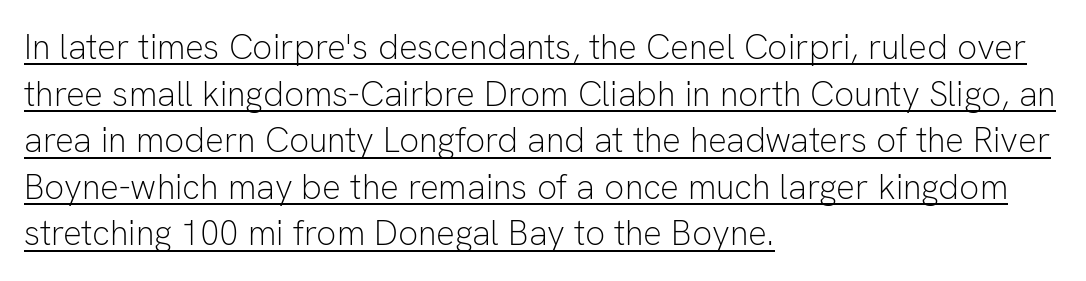
{"serif": "no", "italic": "no", "bold": "no", "weight": "light", "width": "normal", "stroke_contrast": "low", "x_height": "medium", "monospaced": "no", "underline": "yes", "align": "left", "line_spacing": "normal", "line_spacing_ratio": 1.33, "letter_spacing": "normal", "letter_spacing_em": 0.0, "glyph_px": 35}
